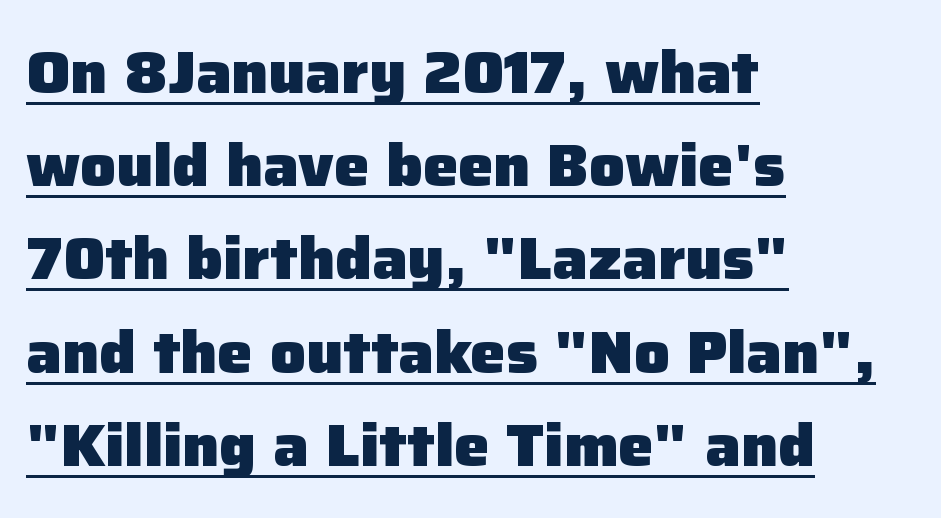
The glyphs are accompanied by a horizontal stroke just below them. The typesetting leans heavy: a genuine bold. Whoever set this chose a conventional vertical rhythm. Casual observation: everything's shoved over to the left. The lettering stays uniformly vertical, giving the passage a roman look.
